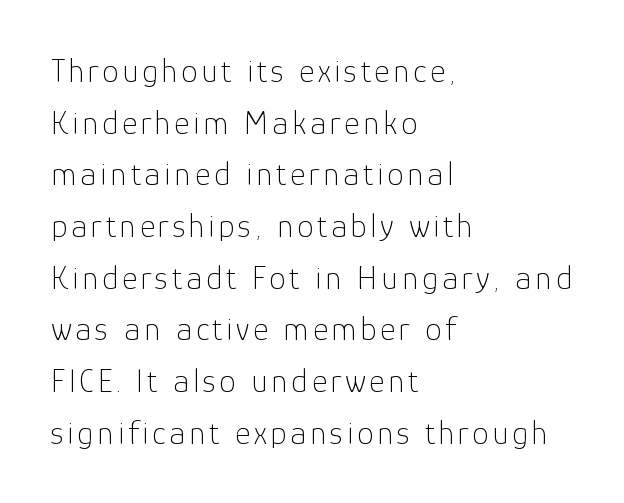
{"serif": "no", "italic": "no", "bold": "no", "weight": "thin", "width": "normal", "stroke_contrast": "low", "x_height": "medium", "monospaced": "no", "underline": "no", "align": "left", "line_spacing": "normal", "line_spacing_ratio": 1.52, "glyph_px": 34}
